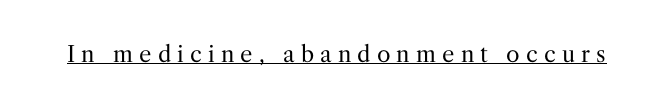
This is not heavy type; no bold has been used. The tracking reads as deliberately expanded to a designer's eye. Unlike italic type, these characters show no tilt at all. A typographer would call this underscored text.
